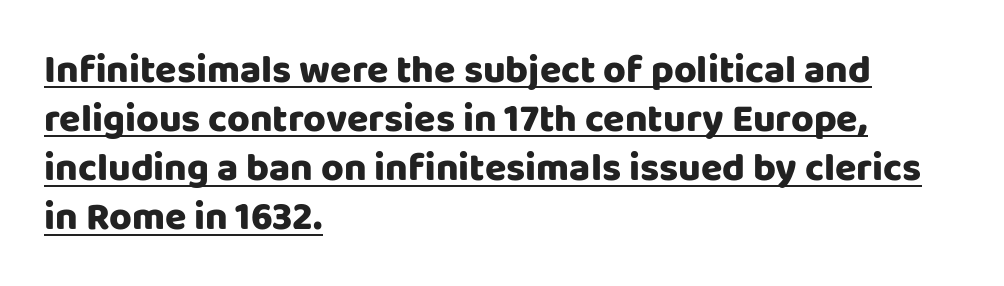
Nope, no serifs anywhere on these letters. A typesetter would call this leading conventional body-copy spacing. If you drew a ruler down the left edge, every line would touch it. The rendering uses natural spacing where letterforms have individual widths. This rendering features underlined lettering. Italic: no, the glyphs are upright roman.
